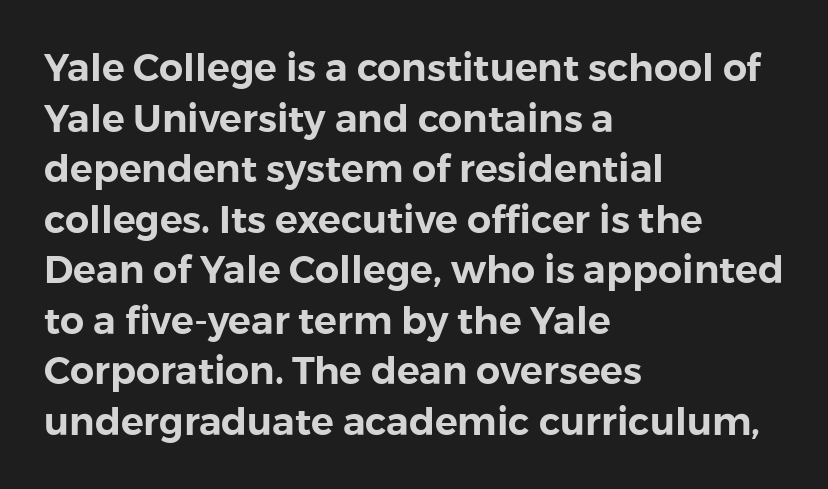
{"serif": "no", "italic": "no", "width": "normal", "x_height": "medium", "monospaced": "no", "underline": "no", "align": "left", "line_spacing": "normal", "line_spacing_ratio": 1.33, "letter_spacing": "normal", "letter_spacing_em": 0.0, "glyph_px": 38}
